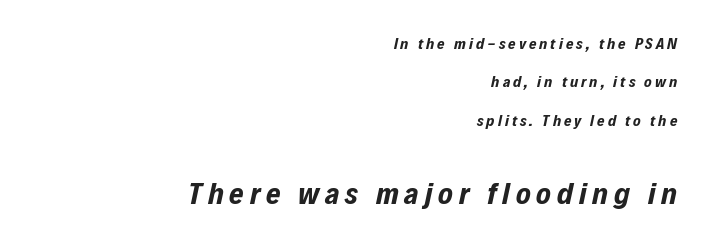
Q: Is the text bold? A: Yes.
Q: Is the text italic (slanted)? A: Yes, it leans right by about 12 degrees.
Q: Is the text underlined? A: No.
Q: How is the paragraph aligned? A: Right-aligned.
Q: Is the spacing between lines tight, normal or loose? A: Loose.
Q: Which block of text is set in a larger size, the first (top) or the second (bottom)? A: The second (bottom) one.
Q: Width (condensed, normal, or wide)? A: Condensed.
Q: Stroke contrast? A: Low.
Q: x-height? A: Medium.
Q: Monospaced? A: No.
